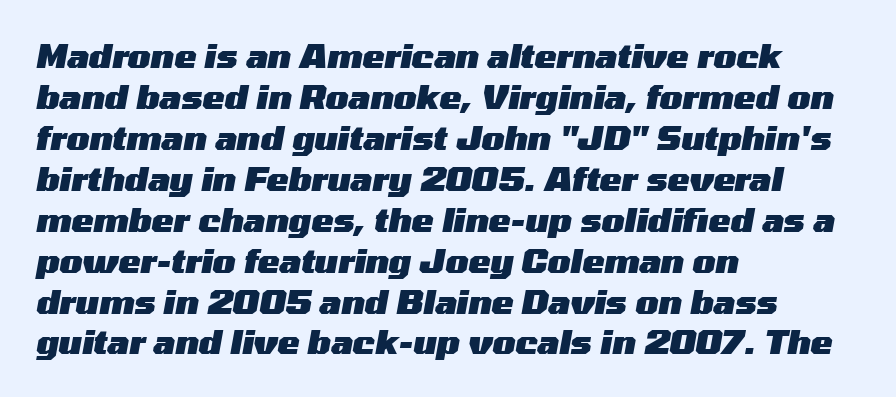
Q: Is the text bold? A: Yes.
Q: Is the text italic (slanted)? A: Yes, it leans right by about 10 degrees.
Q: Is the text underlined? A: No.
Q: How is the paragraph aligned? A: Left-aligned.
Q: Is the spacing between letters normal or unusually wide? A: Normal.
Q: Width (condensed, normal, or wide)? A: Wide.
Q: Stroke contrast? A: Medium.
Q: x-height? A: Medium.
Q: Monospaced? A: No.
